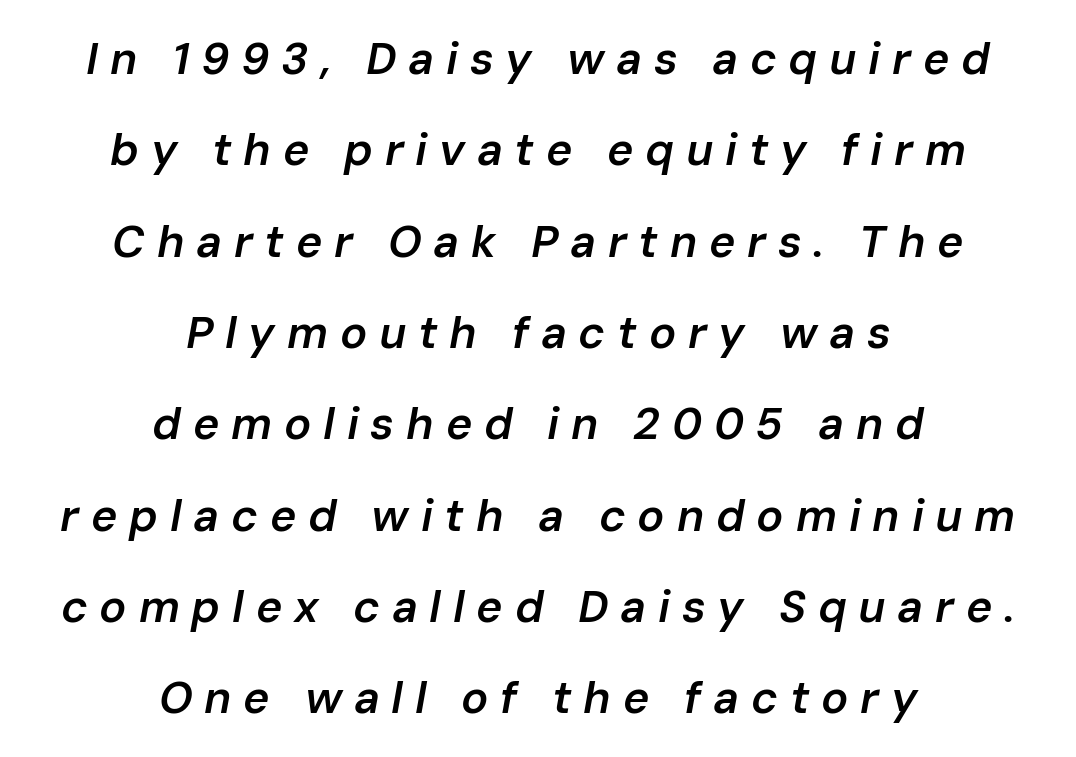
{"italic": "yes", "lean": "right", "slant_degrees": 10, "bold": "semi", "weight": "semibold", "width": "normal", "stroke_contrast": "low", "x_height": "medium", "monospaced": "no", "underline": "no", "align": "center", "line_spacing": "loose", "line_spacing_ratio": 2.03, "letter_spacing": "wide", "letter_spacing_em": 0.26, "glyph_px": 45}
